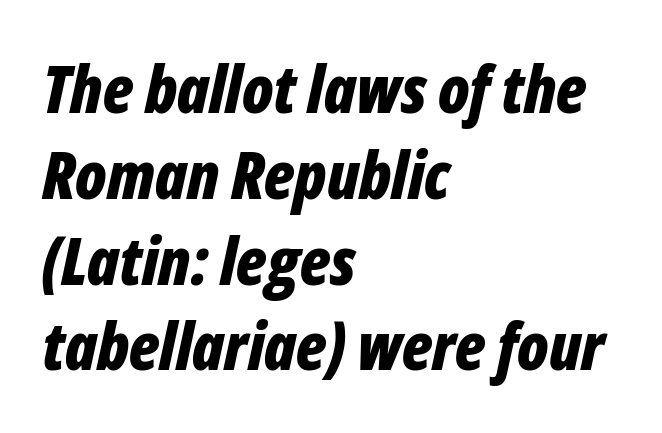
Q: Is the text bold? A: Yes.
Q: Is the text italic (slanted)? A: Yes, it leans right by about 12 degrees.
Q: Is the text underlined? A: No.
Q: How is the paragraph aligned? A: Left-aligned.
Q: Is the spacing between letters normal or unusually wide? A: Normal.
Q: Is the spacing between lines tight, normal or loose? A: Normal.
Q: Width (condensed, normal, or wide)? A: Condensed.
Q: Stroke contrast? A: Low.
Q: x-height? A: Medium.
Q: Monospaced? A: No.
